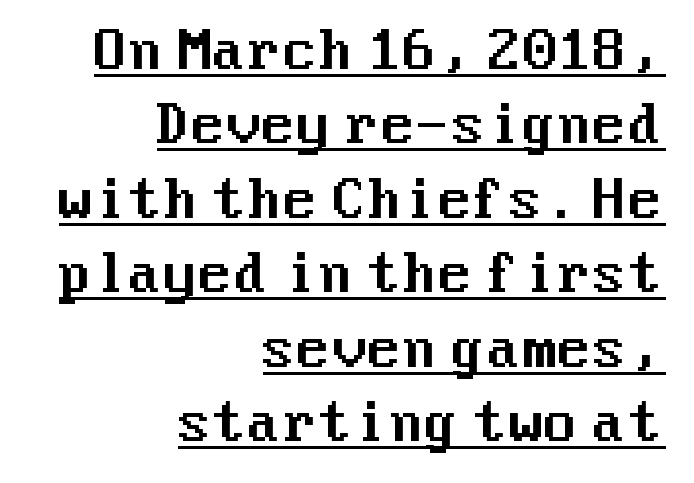
Q: Is the text italic (slanted)? A: No, it is upright.
Q: Is the typeface a serif or a sans-serif typeface? A: Sans-serif.
Q: Is the text underlined? A: Yes.
Q: How is the paragraph aligned? A: Right-aligned.
Q: Is the spacing between letters normal or unusually wide? A: Normal.
Q: Is the spacing between lines tight, normal or loose? A: Normal.
Q: Width (condensed, normal, or wide)? A: Normal.
Q: Stroke contrast? A: Medium.
Q: x-height? A: Medium.
